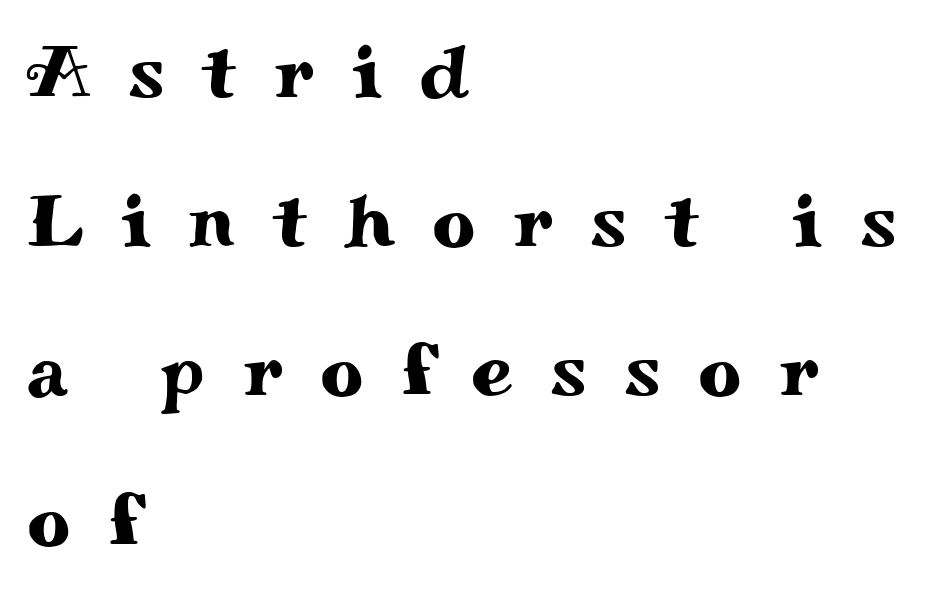
Bare-footed words on every line. Every stem runs plumb, perpendicular to the baseline. The face used here is proportionally spaced, like ordinary book or web type. This rendering uses left alignment, leaving the right contour irregular. The tracking jumps out immediately: characters are airy and widely separated.
